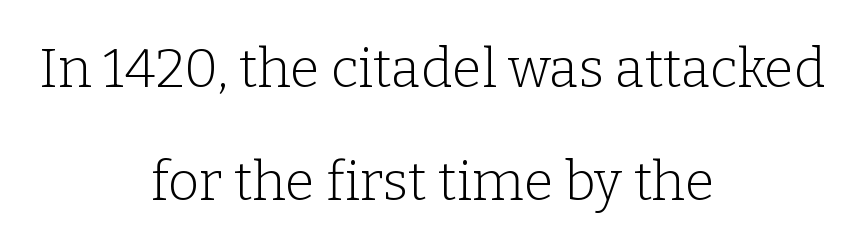
Stroke thickness stays within the range of a standard reading face or lighter. Quick note: underline off. This sample has the flowing, uneven cadence of proportional lettering. Vertical spacing — loose. It's the straight-up-and-down kind of type.
